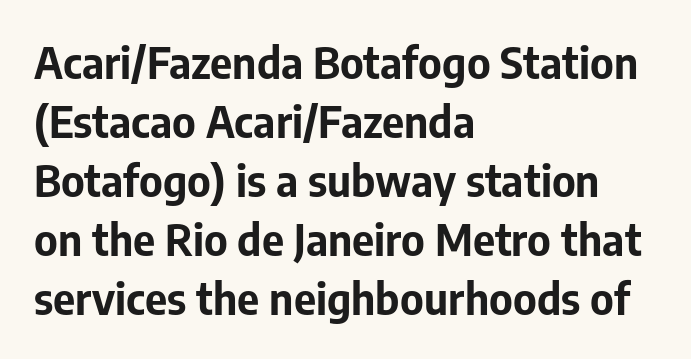
In terms of posture, this sample is upright. Check under the words: just untouched page. Check where the strokes stop: nothing finishes them off — pure sans. Compared with typical paragraphs, the rows here are spaced about the same. Caption: multi-line text, flush left, ragged right. The face used here is rendered with its standard letterfit.
